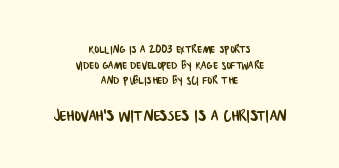
The image shows 20 px text type; set centered, tight line spacing (1.12x), normal letter spacing, not underlined; the second (bottom) block is 1.43x larger.
